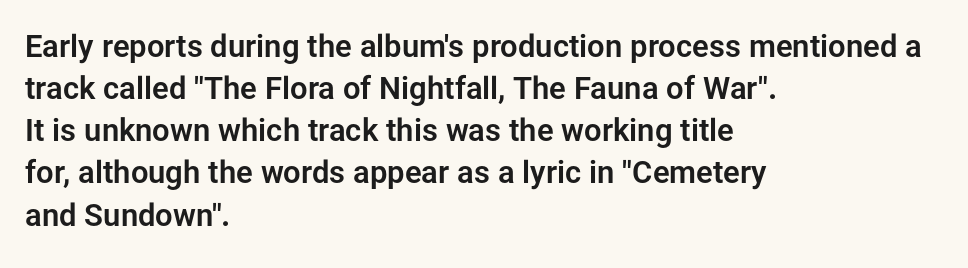
Q: Is the text italic (slanted)? A: No, it is upright.
Q: Is the typeface a serif or a sans-serif typeface? A: Sans-serif.
Q: Is the text underlined? A: No.
Q: How is the paragraph aligned? A: Left-aligned.
Q: Is the spacing between letters normal or unusually wide? A: Normal.
Q: Is the spacing between lines tight, normal or loose? A: Normal.
Q: Width (condensed, normal, or wide)? A: Normal.
Q: Stroke contrast? A: Low.
Q: x-height? A: Medium.
Q: Monospaced? A: No.
